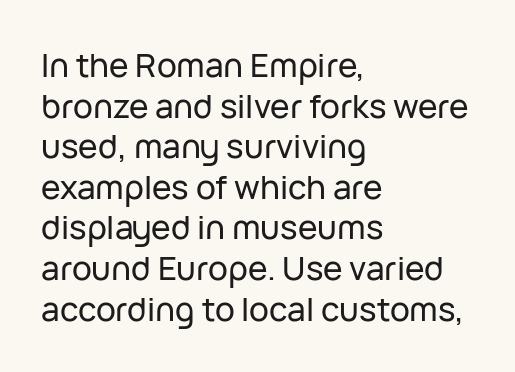
{"serif": "no", "italic": "no", "width": "normal", "stroke_contrast": "low", "x_height": "medium", "monospaced": "no", "underline": "no", "align": "left", "line_spacing_ratio": 1.23, "letter_spacing": "normal", "letter_spacing_em": 0.0, "glyph_px": 33}
